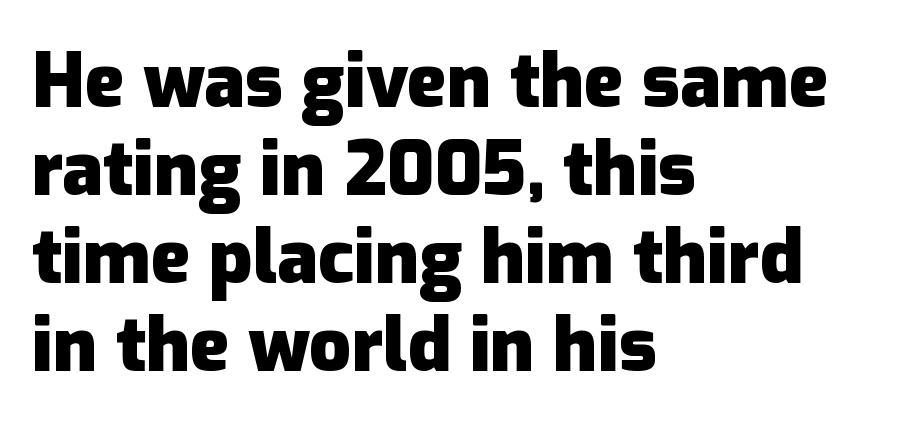
The image shows 74 px heavy sans-serif type, upright; set left-aligned, line spacing 1.19x, normal letter spacing, not underlined; low stroke contrast and a medium x-height.
